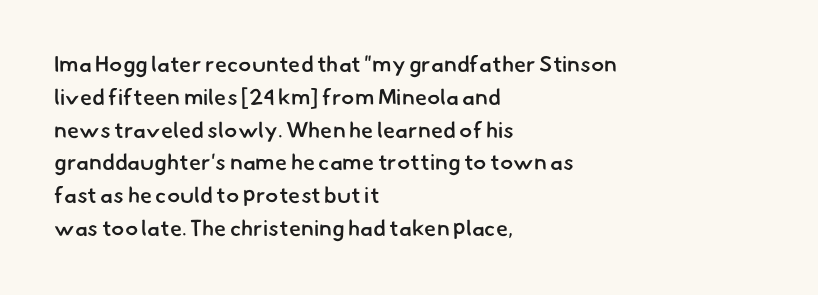
Look at the stroke-to-counter ratio: somewhat heavy, a semibold. Leading matches the norm, producing a regular column. The horizontal fit of the characters is conventional and even. Words float on clear page, feet unadorned. The text block is weighted toward the left margin, trailing off unevenly rightward.
